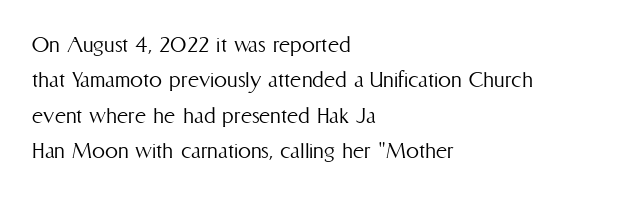
{"italic": "no", "bold": "no", "underline": "no", "align": "left", "line_spacing": "normal", "line_spacing_ratio": 1.36, "letter_spacing": "normal", "letter_spacing_em": 0.0, "glyph_px": 26}
